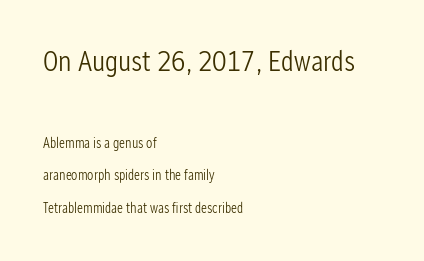
The image shows 29 px light, condensed sans-serif type, upright; set left-aligned, loose line spacing (2.33x), normal letter spacing, not underlined; the first (top) block is 2.07x larger; low stroke contrast and a medium x-height.
